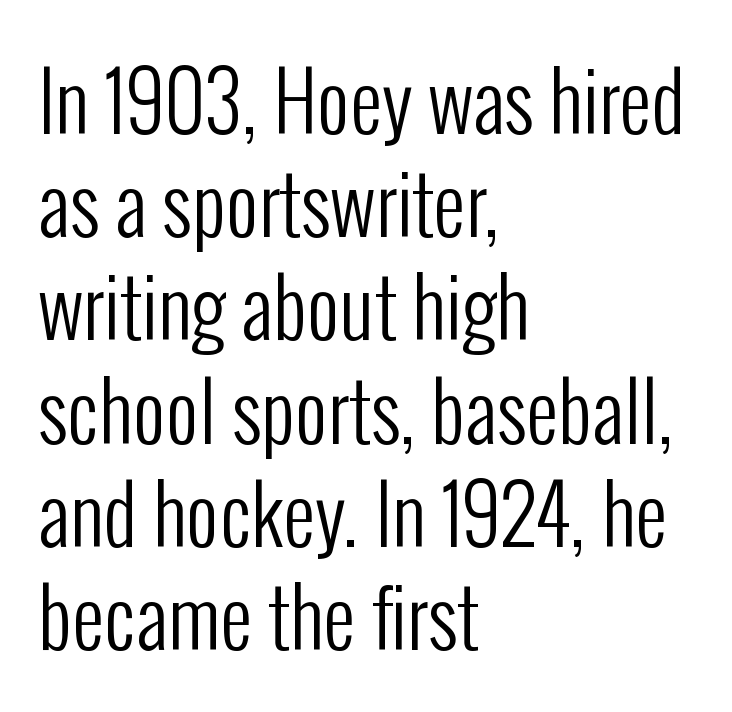
Q: Is the text bold? A: No.
Q: Is the text italic (slanted)? A: No, it is upright.
Q: Is the typeface a serif or a sans-serif typeface? A: Sans-serif.
Q: Is the text underlined? A: No.
Q: How is the paragraph aligned? A: Left-aligned.
Q: Is the spacing between letters normal or unusually wide? A: Normal.
Q: Is the spacing between lines tight, normal or loose? A: Normal.
Q: Width (condensed, normal, or wide)? A: Condensed.
Q: Stroke contrast? A: Low.
Q: x-height? A: Medium.
Q: Monospaced? A: No.
